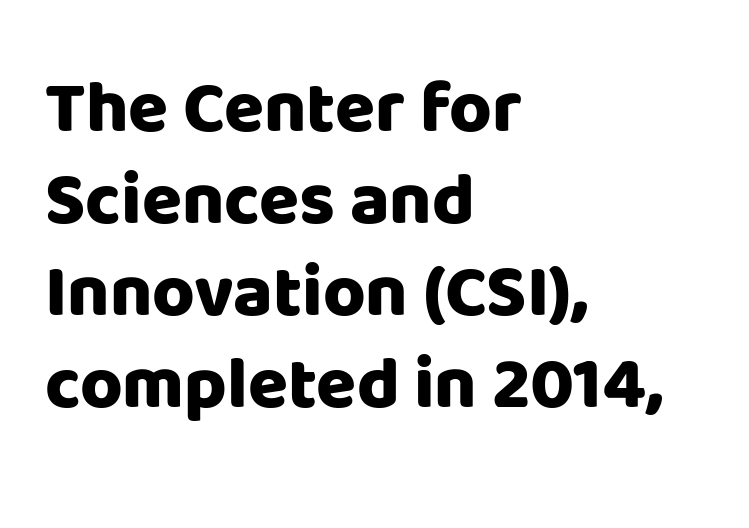
Examine the stroke ends and you'll find no serifs. Upright lettering throughout. A clean baseline with only descenders dipping below it. This sample uses plain, unmodified letter spacing. Teacher's note: observe the even left margin — that is flush-left alignment. These words are printed bold, with thick strokes throughout.
